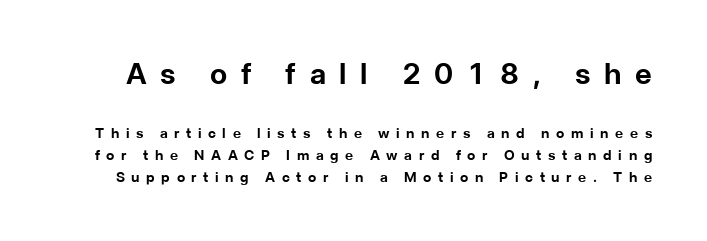
{"serif": "no", "italic": "no", "bold": "yes", "weight": "bold", "width": "normal", "stroke_contrast": "low", "x_height": "medium", "monospaced": "no", "underline": "no", "line_spacing": "normal", "line_spacing_ratio": 1.57, "letter_spacing": "wide", "letter_spacing_em": 0.47, "larger_block": "first", "size_ratio": 2.07, "glyph_px": 29}
